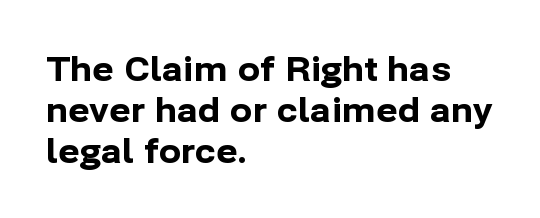
Q: Is the text bold? A: Yes.
Q: Is the text italic (slanted)? A: No, it is upright.
Q: Is the typeface a serif or a sans-serif typeface? A: Sans-serif.
Q: Is the text underlined? A: No.
Q: How is the paragraph aligned? A: Left-aligned.
Q: Is the spacing between letters normal or unusually wide? A: Normal.
Q: Width (condensed, normal, or wide)? A: Normal.
Q: Stroke contrast? A: Low.
Q: x-height? A: Medium.
Q: Monospaced? A: No.
